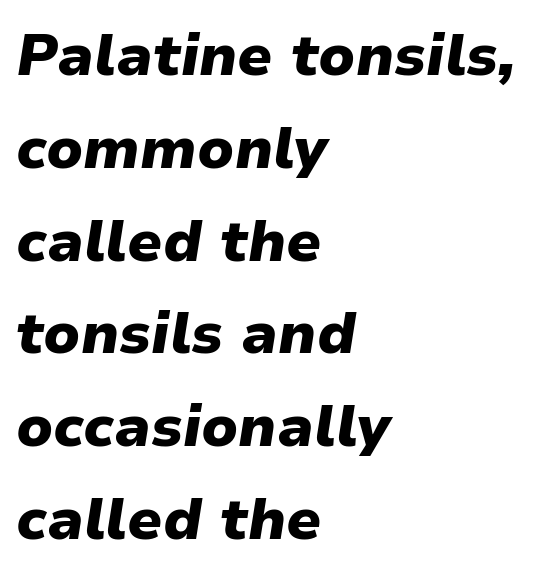
This sample has the flowing, uneven cadence of proportional lettering. These lines carry a lot of weight — the face is fully bold. The passage shown has conventional tracking throughout. Alignment: flush left. One glance says typical: line gaps are just what's usual. Plain, unruled lines of type.
